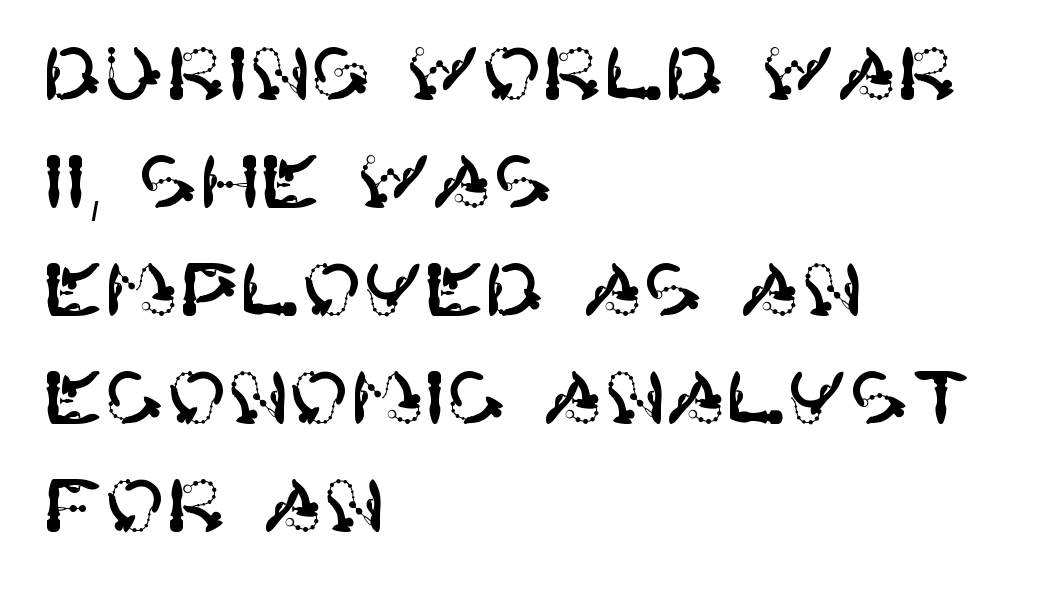
{"serif": "no", "italic": "no", "width": "normal", "stroke_contrast": "high", "x_height": "large", "underline": "no", "align": "left", "line_spacing": "normal", "line_spacing_ratio": 1.48, "letter_spacing": "normal", "letter_spacing_em": 0.0, "glyph_px": 73}
